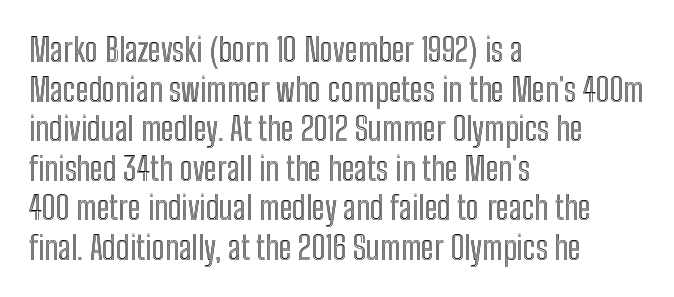
Varying glyph widths throughout — classic text-font behaviour. Check under the words: just untouched page. The typesetter chose a ragged-right arrangement here. Letter spacing: default. These lines were composed using upright roman letters.
